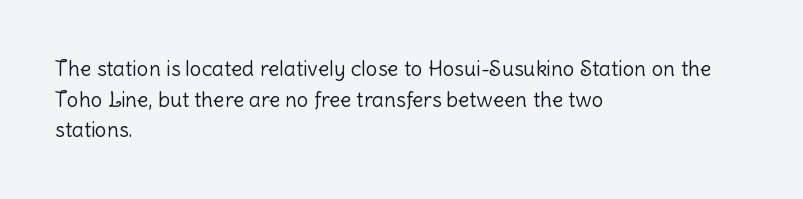
Q: Is the text bold? A: No.
Q: Is the text italic (slanted)? A: No, it is upright.
Q: Is the text underlined? A: No.
Q: How is the paragraph aligned? A: Left-aligned.
Q: Is the spacing between letters normal or unusually wide? A: Normal.
Q: Is the spacing between lines tight, normal or loose? A: Normal.
